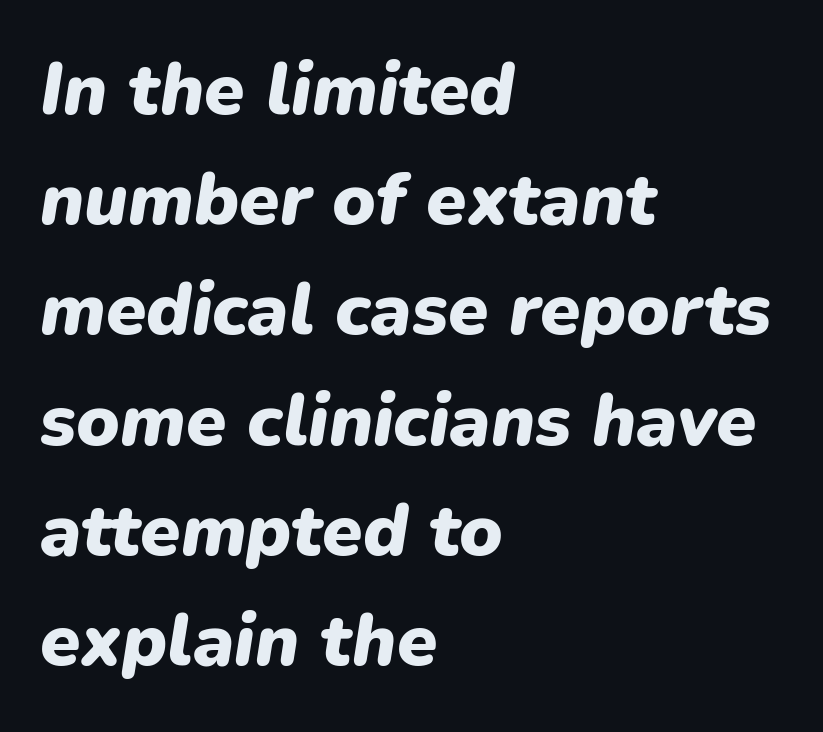
The image shows 73 px heavy type, italic (leaning right); set left-aligned, normal line spacing (1.51x), normal letter spacing, not underlined; low stroke contrast and a medium x-height.
